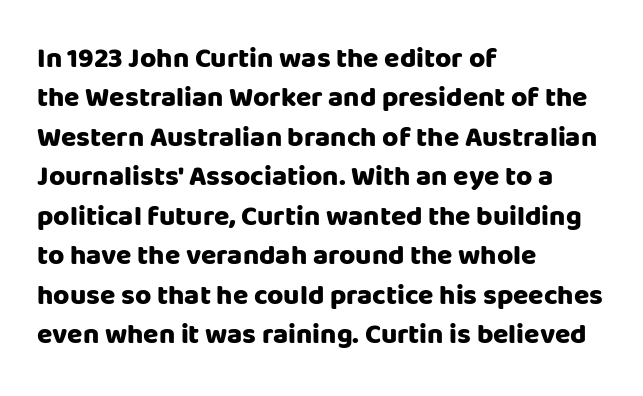
The image shows 28 px heavy sans-serif type, upright; set left-aligned, normal line spacing (1.41x), normal letter spacing, not underlined; low stroke contrast and a large x-height.
